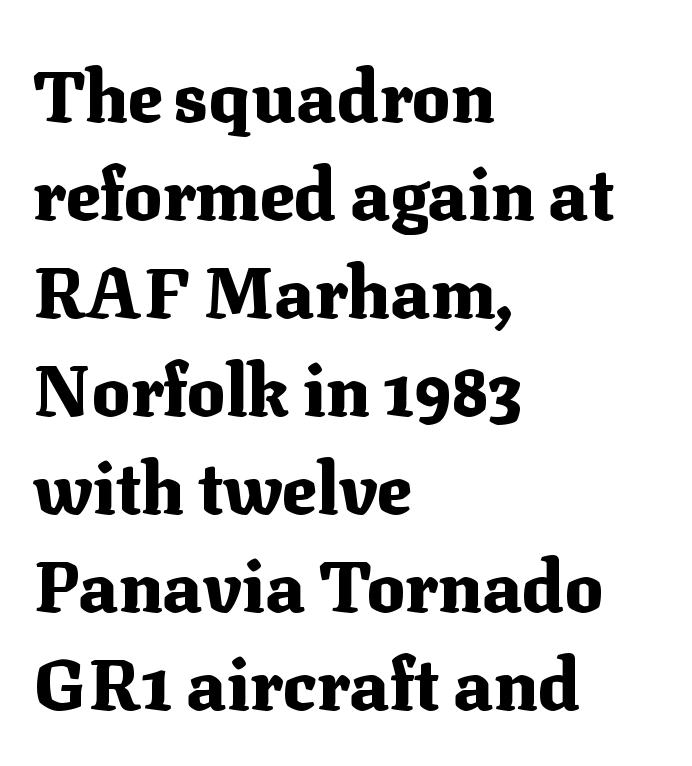
{"serif": "yes", "italic": "no", "bold": "yes", "weight": "heavy", "width": "normal", "stroke_contrast": "medium", "x_height": "medium", "monospaced": "no", "underline": "no", "align": "left", "line_spacing": "normal", "line_spacing_ratio": 1.38, "letter_spacing": "normal", "letter_spacing_em": 0.0, "glyph_px": 71}
